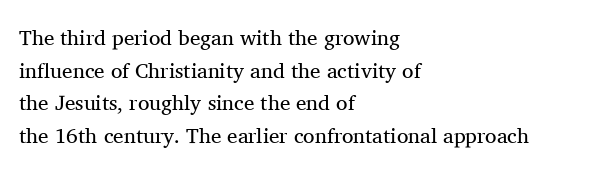
{"italic": "no", "bold": "no", "underline": "no", "align": "left", "line_spacing": "normal", "line_spacing_ratio": 1.55, "letter_spacing": "normal", "letter_spacing_em": 0.0, "glyph_px": 21}
